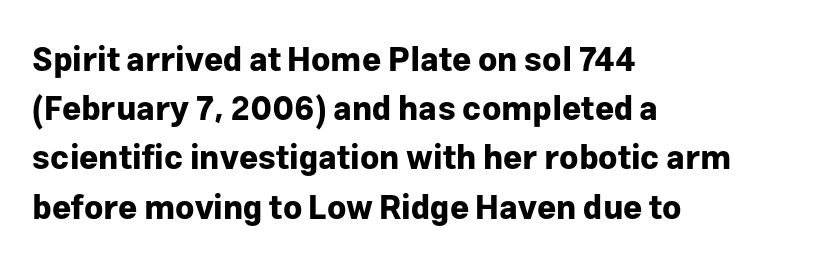
The image shows 33 px bold sans-serif type, upright; set left-aligned, normal line spacing (1.49x), normal letter spacing, not underlined; low stroke contrast and a medium x-height.
